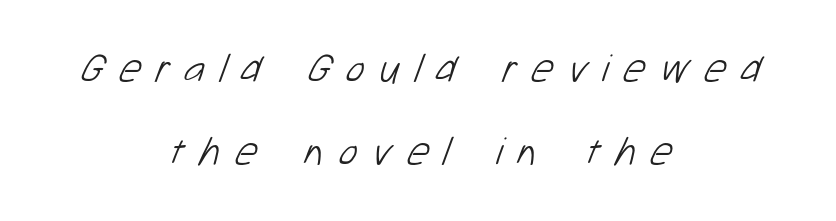
Is this a fixed-width face? No — the glyphs have proportional, varying widths. Plain, unruled lines of type. These lines stand farther apart than default settings would place them. A light-to-regular cut is what we see here. This sample uses expanded letter spacing, leaving extra air between glyphs.
